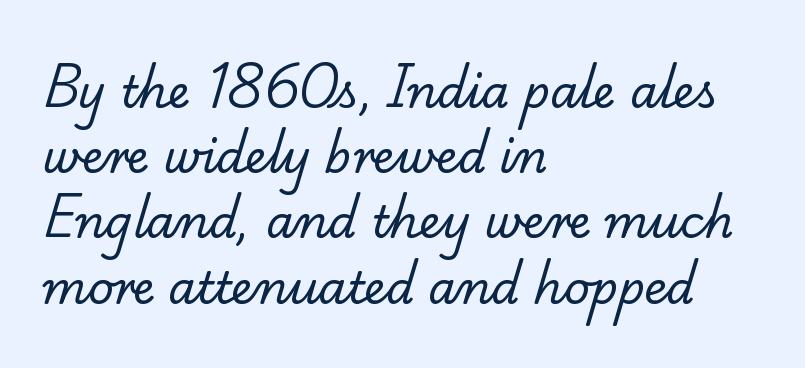
Q: Is the text bold? A: No.
Q: Is the text underlined? A: No.
Q: How is the paragraph aligned? A: Left-aligned.
Q: Is the spacing between letters normal or unusually wide? A: Normal.
Q: Is the spacing between lines tight, normal or loose? A: Normal.
Q: Width (condensed, normal, or wide)? A: Normal.
Q: Stroke contrast? A: Low.
Q: x-height? A: Small.
Q: Monospaced? A: No.
